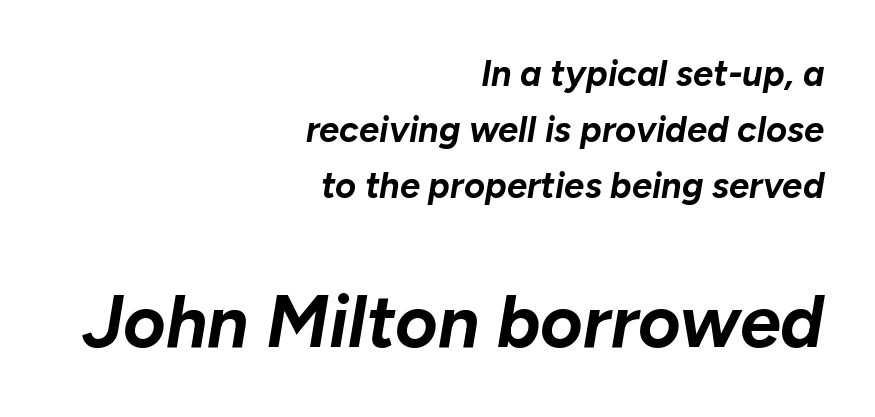
Beneath every word, the page is bare. Chunky letters — that's bold for sure. The block sitting lower on the canvas is the one with enlarged characters. In terms of leading, this rendering sits right in the middle.
